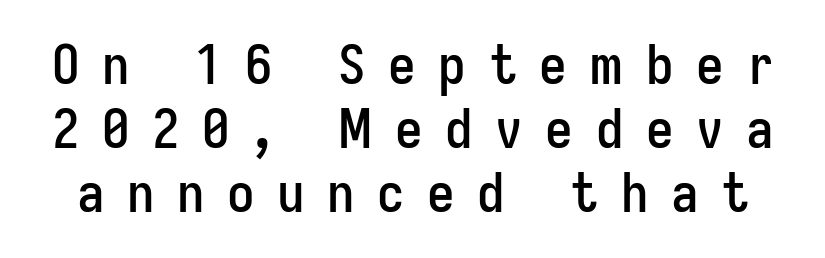
{"serif": "no", "italic": "no", "width": "condensed", "stroke_contrast": "low", "x_height": "medium", "monospaced": "no", "underline": "no", "line_spacing_ratio": 1.16, "letter_spacing": "wide", "letter_spacing_em": 0.41, "glyph_px": 55}
